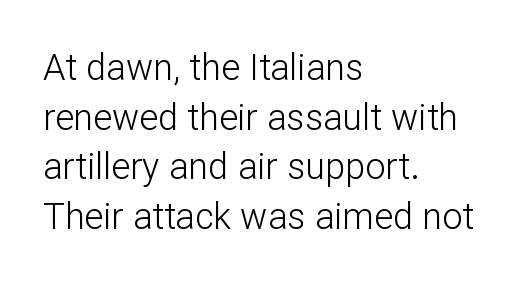
Bold? No — there's no thickening of the strokes. Italic: no, the glyphs are upright roman. A normal amount of white space separates one row of letters from the next. A classic flush-left, rag-right setting is used for this passage. The baseline area is clear.
